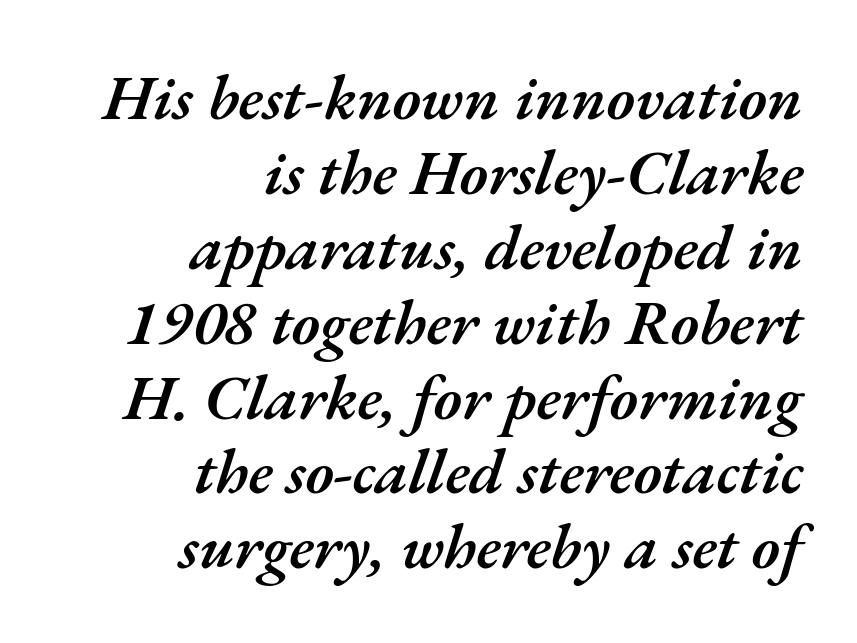
The image shows 64 px semibold type, italic (leaning right); set right-aligned, line spacing 1.17x, normal letter spacing, not underlined; medium stroke contrast and a small x-height.
